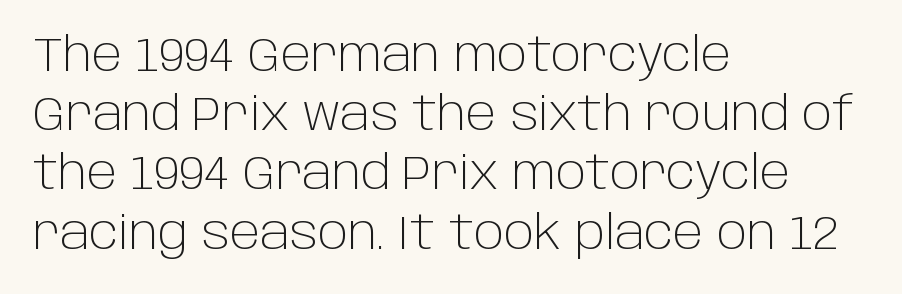
{"serif": "no", "italic": "no", "bold": "no", "weight": "light", "width": "normal", "stroke_contrast": "low", "x_height": "large", "monospaced": "no", "underline": "no", "align": "left", "line_spacing": "normal", "line_spacing_ratio": 1.26, "letter_spacing": "normal", "letter_spacing_em": 0.0, "glyph_px": 47}
